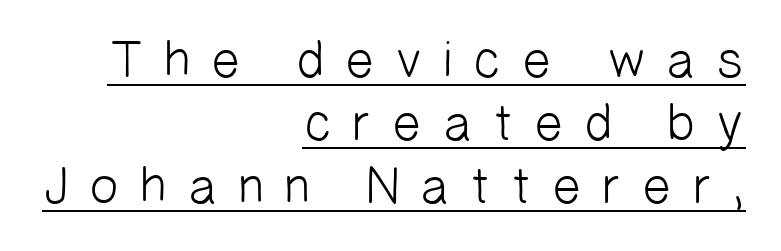
This reads as an unemphasized weight, regular at the heaviest. There is plenty of visible air inserted between adjacent glyphs. Underline: present. The rendering uses natural spacing where letterforms have individual widths. Grotesque or geometric, the face here clearly has no serifs. Caption: multi-line text, flush right, ragged left.
